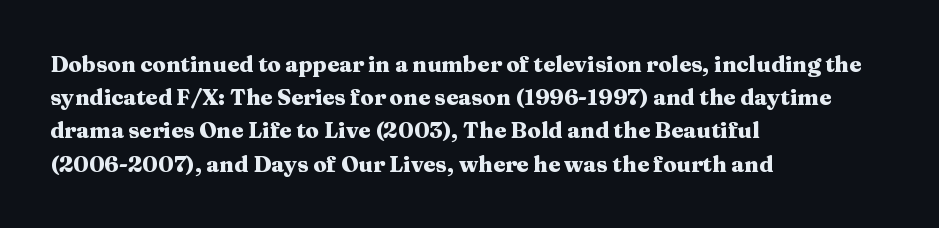
Q: Is the text bold? A: Yes.
Q: Is the text italic (slanted)? A: No, it is upright.
Q: Is the text underlined? A: No.
Q: How is the paragraph aligned? A: Left-aligned.
Q: Is the spacing between letters normal or unusually wide? A: Normal.
Q: Is the spacing between lines tight, normal or loose? A: Normal.
